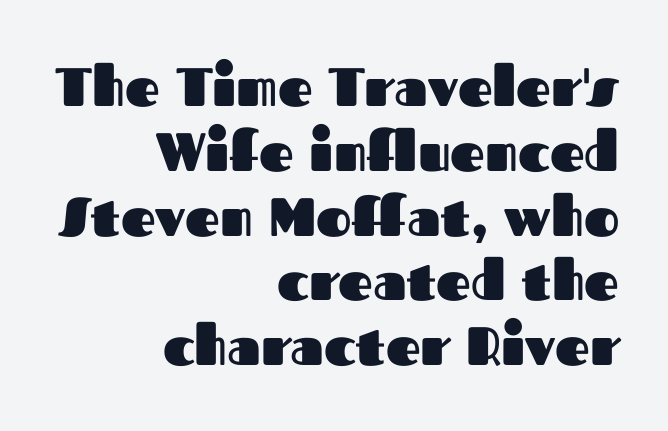
The image shows 54 px heavy sans-serif type, upright; set right-aligned, line spacing 1.2x, normal letter spacing, not underlined; medium stroke contrast and a medium x-height.
